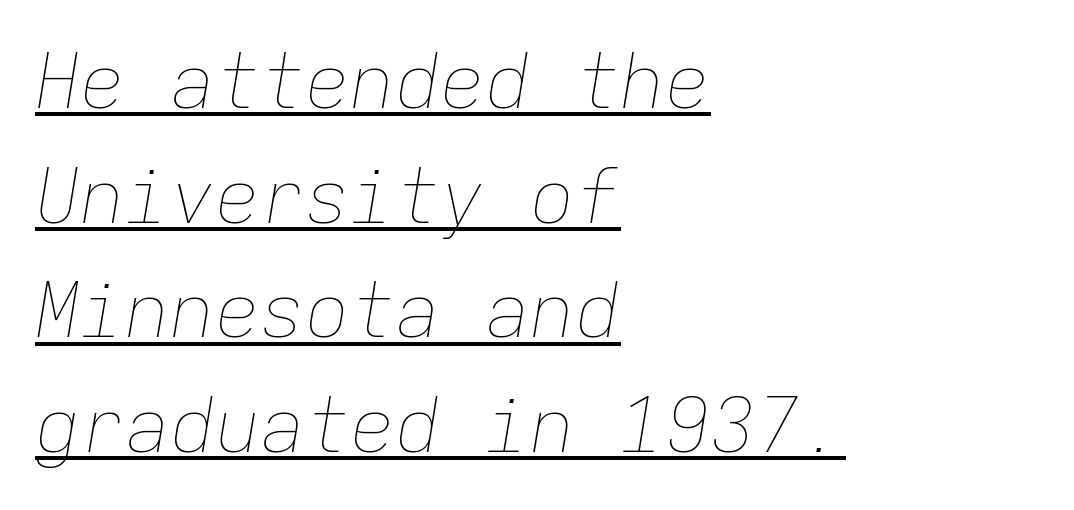
Q: Is the text bold? A: No.
Q: Is the text italic (slanted)? A: Yes, it leans right by about 9 degrees.
Q: Is the text underlined? A: Yes.
Q: How is the paragraph aligned? A: Left-aligned.
Q: Is the spacing between letters normal or unusually wide? A: Normal.
Q: Is the spacing between lines tight, normal or loose? A: Normal.
Q: Width (condensed, normal, or wide)? A: Normal.
Q: Stroke contrast? A: Low.
Q: x-height? A: Medium.
Q: Monospaced? A: Yes.
